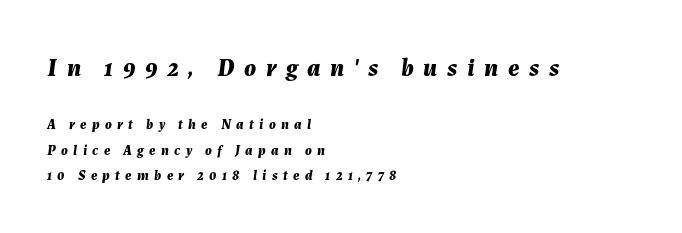
Compared with typical body copy, the letter spacing here is much looser. Bare-footed words on every line. Look at the glyph heights: the upper group is clearly the bigger setting. The font's italic variant was chosen for this text.
